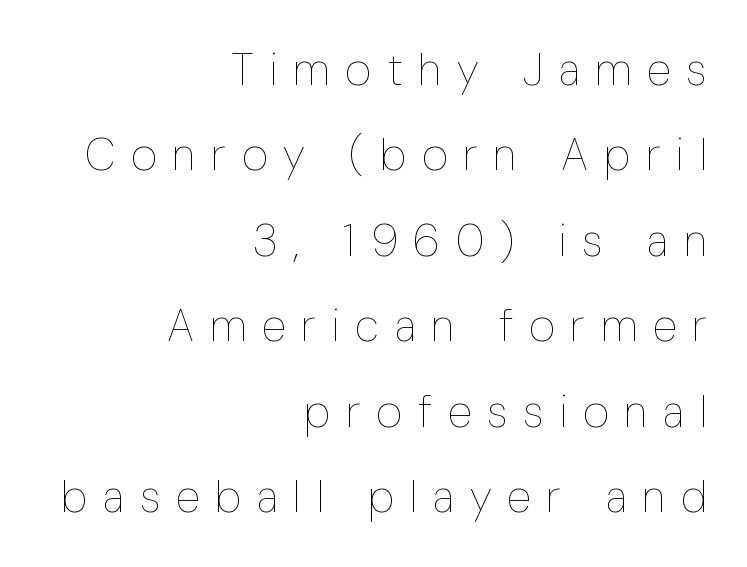
{"italic": "no", "bold": "no", "weight": "thin", "width": "condensed", "stroke_contrast": "low", "x_height": "medium", "monospaced": "no", "underline": "no", "align": "right", "line_spacing": "loose", "line_spacing_ratio": 1.9, "letter_spacing": "wide", "letter_spacing_em": 0.35, "glyph_px": 45}
